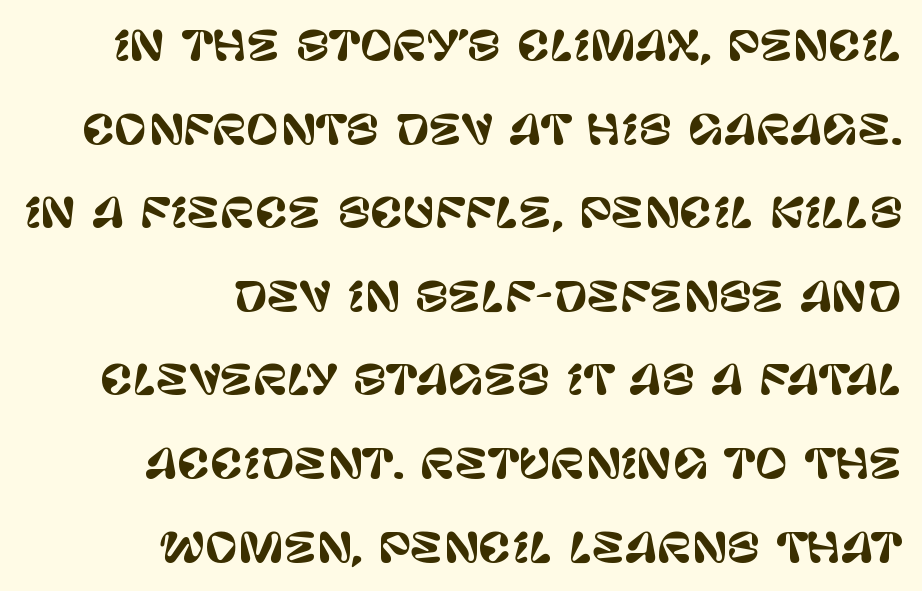
Descenders hang freely into open space. Airy leading. Font category for this specimen: sans-serif. Standard letterfit; no display-style spreading of the glyphs. Notice how the passage keeps a crisp vertical edge on the right only.
